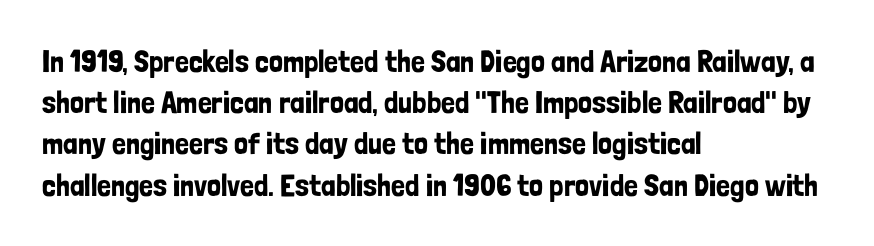
Q: Is the text italic (slanted)? A: No, it is upright.
Q: Is the typeface a serif or a sans-serif typeface? A: Sans-serif.
Q: Is the text underlined? A: No.
Q: How is the paragraph aligned? A: Left-aligned.
Q: Is the spacing between letters normal or unusually wide? A: Normal.
Q: Is the spacing between lines tight, normal or loose? A: Normal.
Q: Width (condensed, normal, or wide)? A: Condensed.
Q: Stroke contrast? A: Low.
Q: x-height? A: Medium.
Q: Monospaced? A: No.
